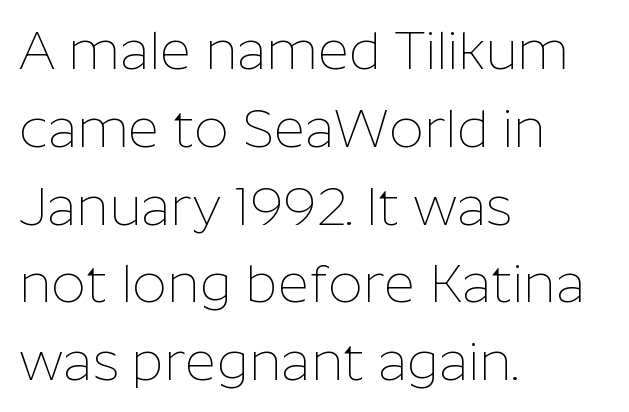
Decoration check: the copy has no underline. Unbolded letterforms with no extra heft. These lines were composed using upright roman letters. To sum up the face: it is a sans, with no serifs.
